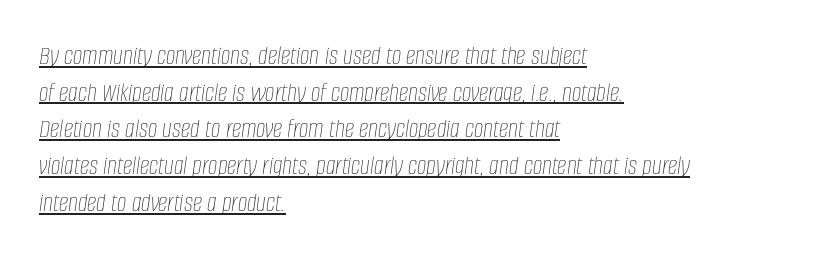
Q: Is the text bold? A: No.
Q: Is the text italic (slanted)? A: Yes, it leans right by about 8 degrees.
Q: Is the text underlined? A: Yes.
Q: How is the paragraph aligned? A: Left-aligned.
Q: Is the spacing between letters normal or unusually wide? A: Normal.
Q: Is the spacing between lines tight, normal or loose? A: Normal.
